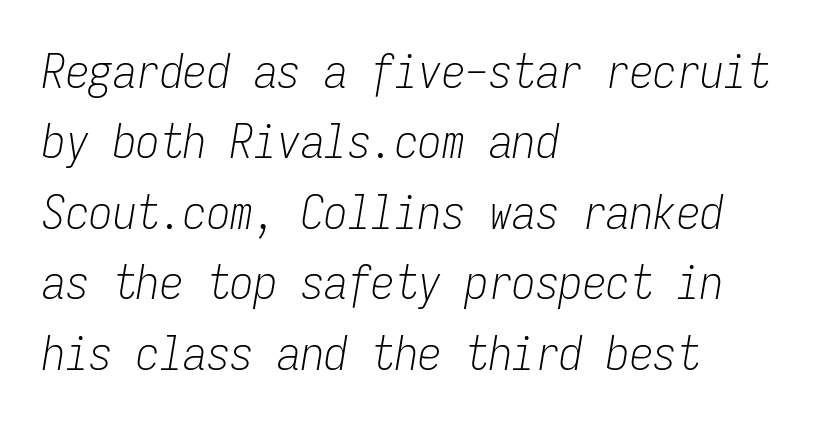
Q: Is the text bold? A: No.
Q: Is the text italic (slanted)? A: Yes, it leans right by about 9 degrees.
Q: Is the text underlined? A: No.
Q: How is the paragraph aligned? A: Left-aligned.
Q: Is the spacing between letters normal or unusually wide? A: Normal.
Q: Is the spacing between lines tight, normal or loose? A: Normal.
Q: Width (condensed, normal, or wide)? A: Condensed.
Q: Stroke contrast? A: Low.
Q: x-height? A: Medium.
Q: Monospaced? A: Yes.
